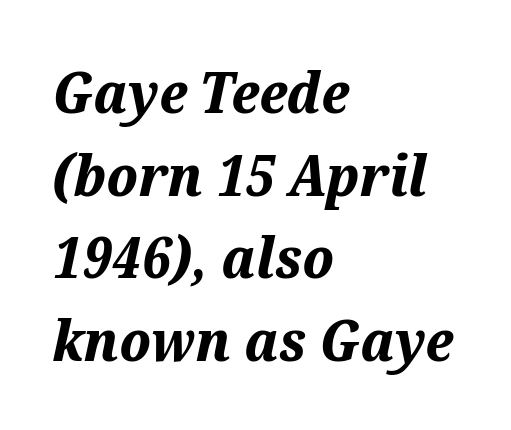
The image shows 57 px bold type, italic (leaning right); set left-aligned, normal line spacing (1.45x), normal letter spacing, not underlined; medium stroke contrast and a medium x-height.
